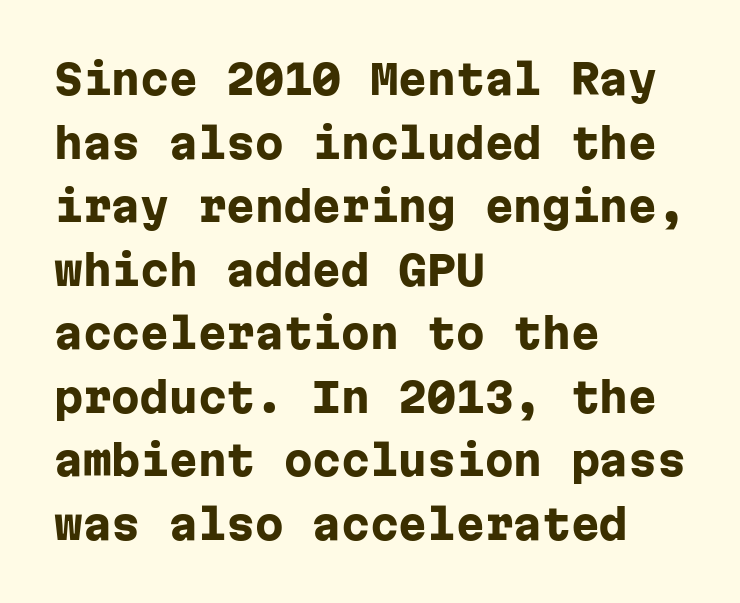
The image shows 41 px heavy sans-serif type, upright, monospaced; set left-aligned, normal line spacing (1.55x), normal letter spacing, not underlined; low stroke contrast and a medium x-height.
